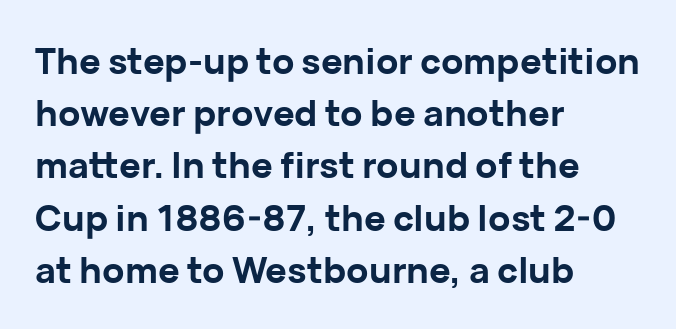
{"serif": "no", "italic": "no", "bold": "yes", "weight": "bold", "width": "normal", "stroke_contrast": "low", "x_height": "medium", "monospaced": "no", "underline": "no", "align": "left", "line_spacing": "normal", "line_spacing_ratio": 1.45, "letter_spacing": "normal", "letter_spacing_em": 0.0, "glyph_px": 36}
